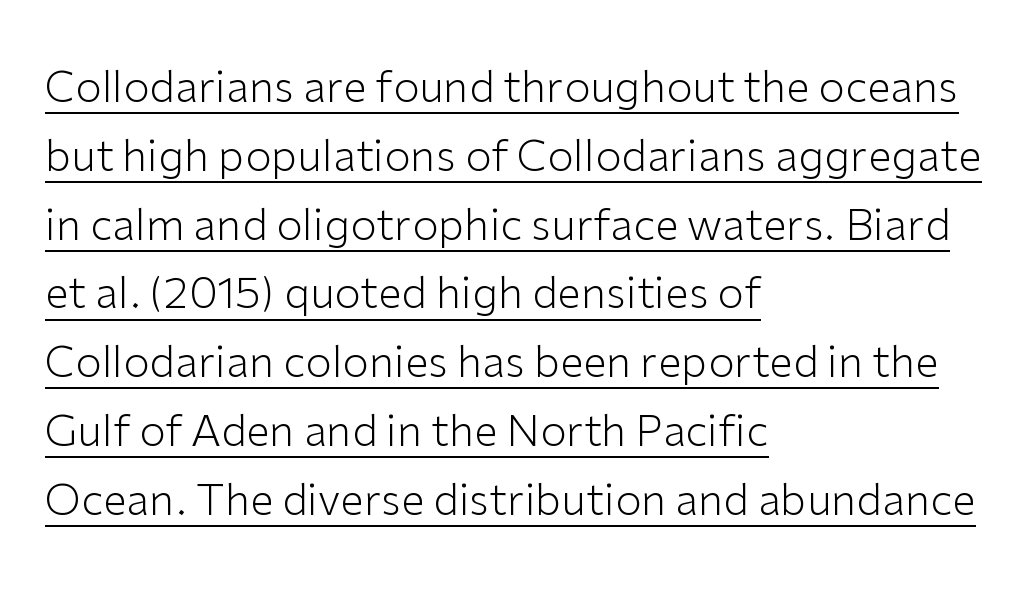
Letter spacing: default. Regarding leading, the lines here are spaced in the standard way. The rendering uses natural spacing where letterforms have individual widths. Tall strokes in this sample are plumb rather than angled. This is underlined copy, the kind a proofreader might mark for attention. Alignment: flush left.
